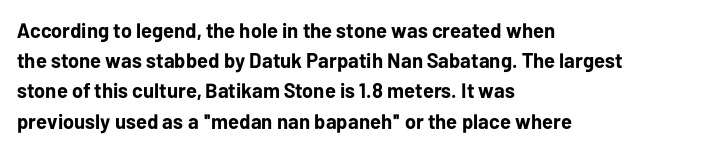
Q: Is the text bold? A: Yes.
Q: Is the text italic (slanted)? A: No, it is upright.
Q: Is the text underlined? A: No.
Q: How is the paragraph aligned? A: Left-aligned.
Q: Is the spacing between letters normal or unusually wide? A: Normal.
Q: Is the spacing between lines tight, normal or loose? A: Normal.
